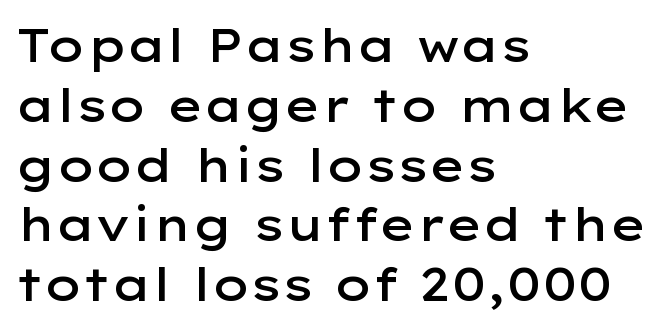
Q: Is the text bold? A: Semi-bold.
Q: Is the text italic (slanted)? A: No, it is upright.
Q: Is the typeface a serif or a sans-serif typeface? A: Sans-serif.
Q: Is the text underlined? A: No.
Q: How is the paragraph aligned? A: Left-aligned.
Q: Is the spacing between letters normal or unusually wide? A: Normal.
Q: Is the spacing between lines tight, normal or loose? A: Normal.
Q: Width (condensed, normal, or wide)? A: Wide.
Q: Stroke contrast? A: Low.
Q: x-height? A: Medium.
Q: Monospaced? A: No.
